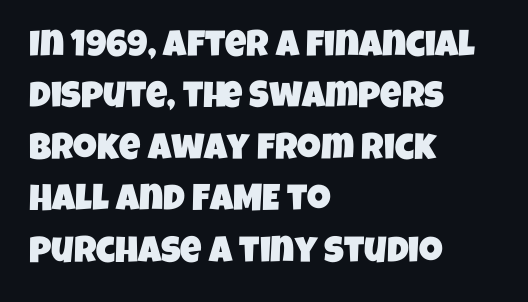
{"serif": "no", "width": "condensed", "stroke_contrast": "low", "x_height": "large", "monospaced": "no", "underline": "no", "align": "left", "line_spacing": "normal", "line_spacing_ratio": 1.39, "letter_spacing": "normal", "letter_spacing_em": 0.0, "glyph_px": 37}
